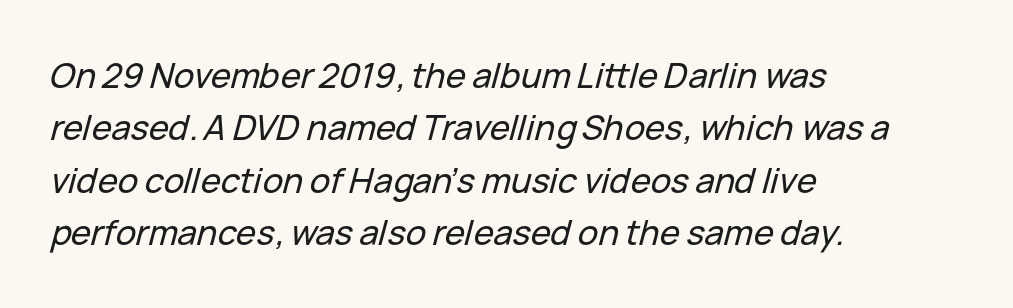
{"italic": "yes", "lean": "right", "slant_degrees": 15, "width": "normal", "stroke_contrast": "low", "x_height": "medium", "monospaced": "no", "underline": "no", "align": "left", "line_spacing": "normal", "line_spacing_ratio": 1.54, "letter_spacing": "normal", "letter_spacing_em": 0.0, "glyph_px": 34}
